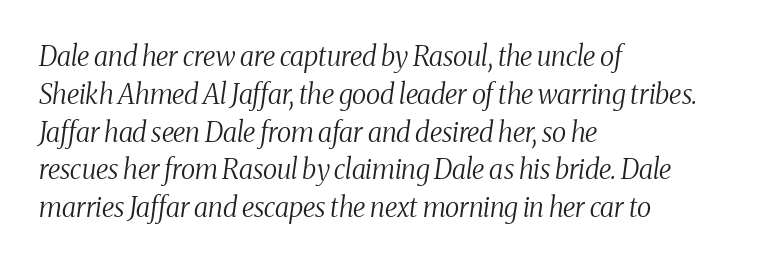
The image shows 27 px text type, italic (leaning right); set left-aligned, normal line spacing (1.4x), normal letter spacing, not underlined.
